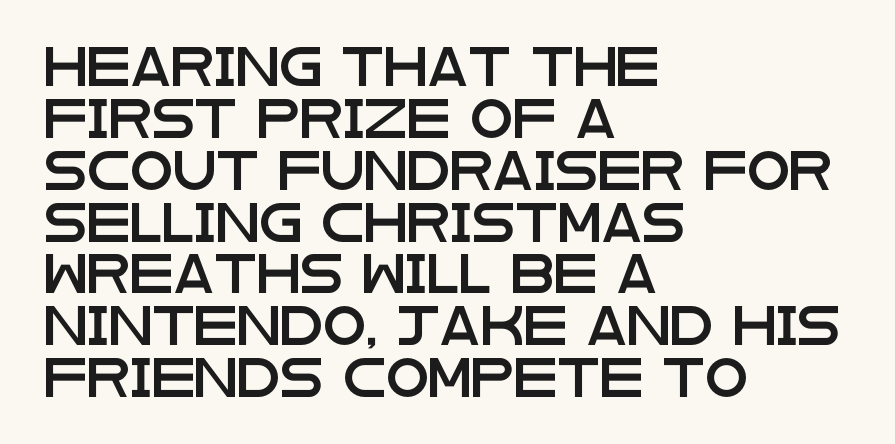
No extra tracking has been applied to these lines. Leading matches the norm, producing a regular column. Descenders hang freely into open space. The letters advance in unequal steps, a hallmark of proportional type.
